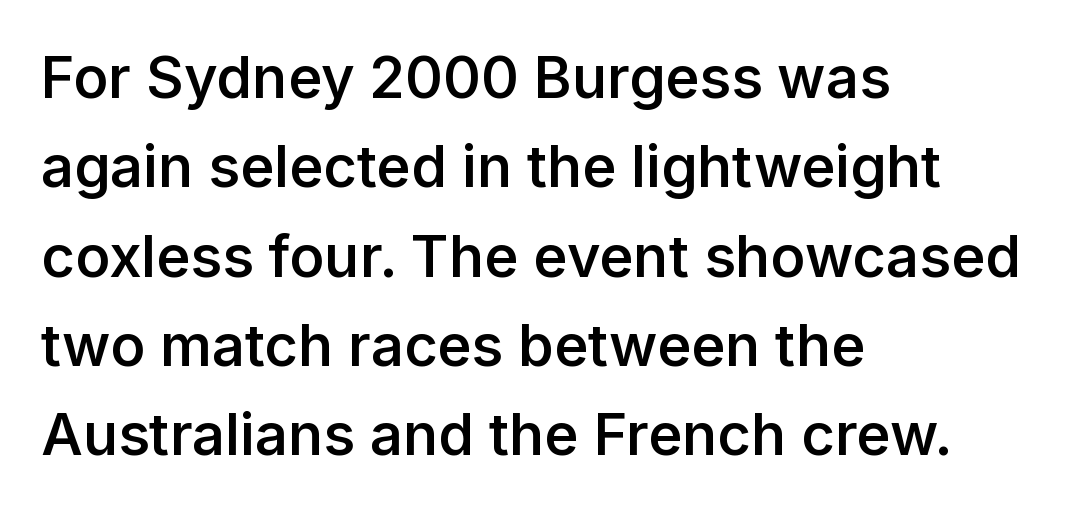
The image shows 58 px semibold sans-serif type, upright; set left-aligned, normal line spacing (1.54x), normal letter spacing, not underlined; low stroke contrast and a medium x-height.
